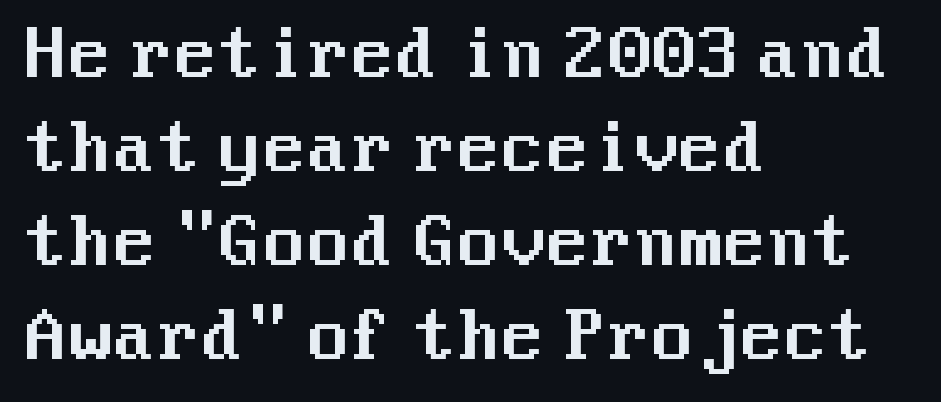
The image shows 64 px sans-serif type, upright; set left-aligned, normal line spacing (1.47x), normal letter spacing, not underlined; medium stroke contrast and a medium x-height.
